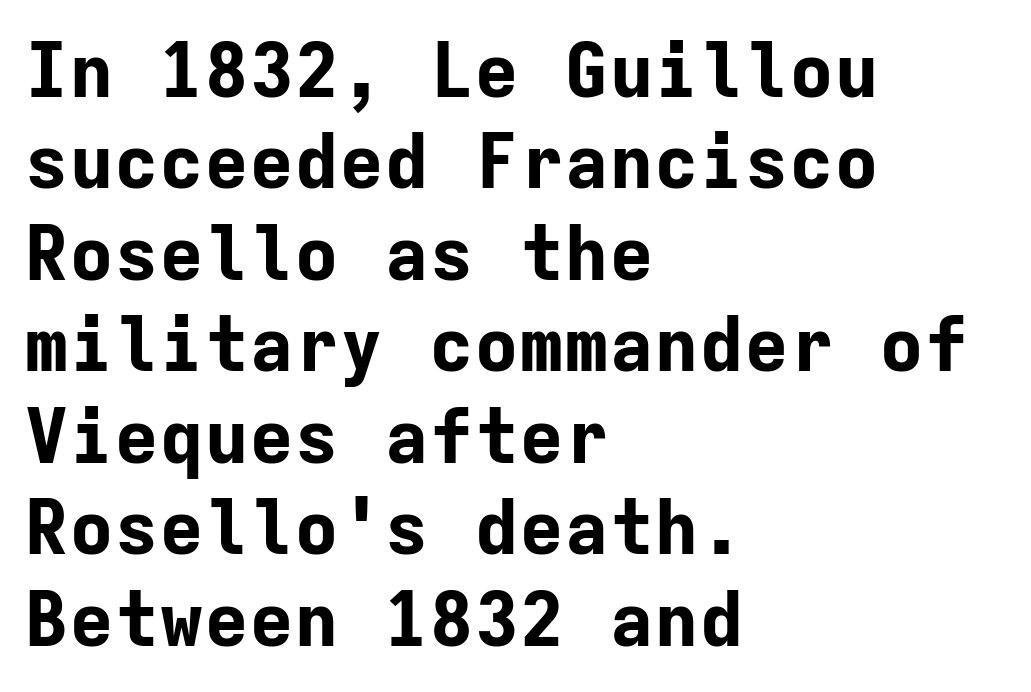
In terms of weight, the rendering is a true, heavy bold. The gap between lines stays unmarked. Observe the ordinary spacing: letters are neighbours, not strangers. Every character here occupies the same horizontal width, giving the sample a typewriter-like rhythm.
